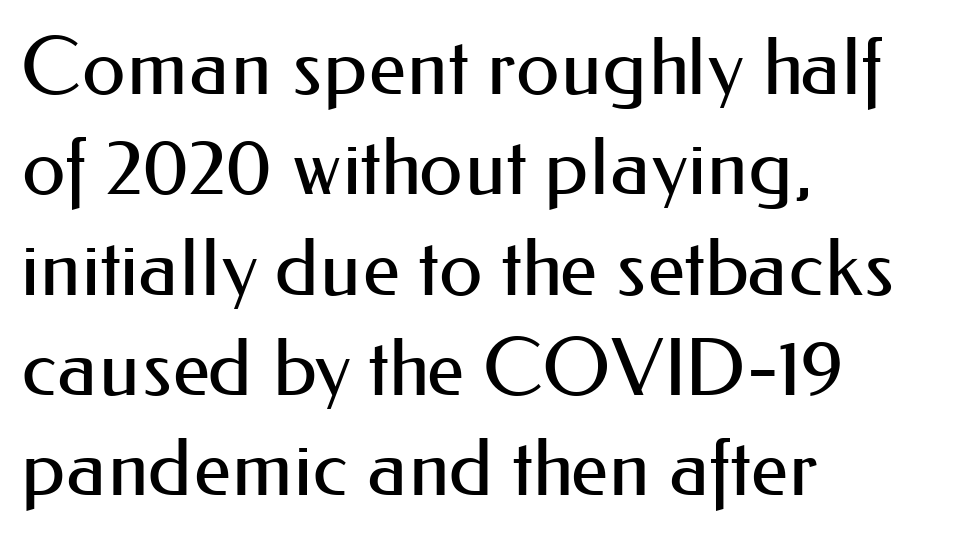
Students, note that the glyphs here touch the page at normal intervals. It's the straight-up-and-down kind of type. The designer left line spacing at the default. Here the designer chose a conventional face with non-uniform glyph widths.
